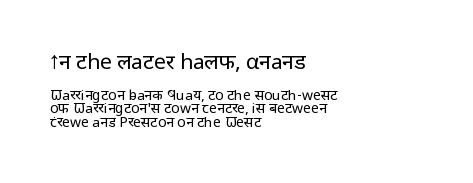
Q: Is the text bold? A: No.
Q: Is the text italic (slanted)? A: No, it is upright.
Q: Is the text underlined? A: No.
Q: How is the paragraph aligned? A: Left-aligned.
Q: Is the spacing between letters normal or unusually wide? A: Normal.
Q: Is the spacing between lines tight, normal or loose? A: Tight.
Q: Which block of text is set in a larger size, the first (top) or the second (bottom)? A: The first (top) one.
